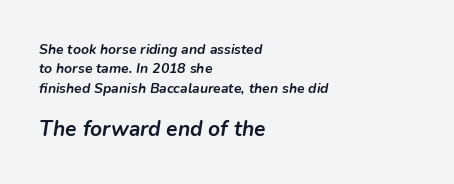
Q: Is the text bold? A: Yes.
Q: Is the text italic (slanted)? A: Yes, it leans right by about 9 degrees.
Q: Is the text underlined? A: No.
Q: How is the paragraph aligned? A: Left-aligned.
Q: Is the spacing between letters normal or unusually wide? A: Normal.
Q: Is the spacing between lines tight, normal or loose? A: Normal.
Q: Which block of text is set in a larger size, the first (top) or the second (bottom)? A: The second (bottom) one.
